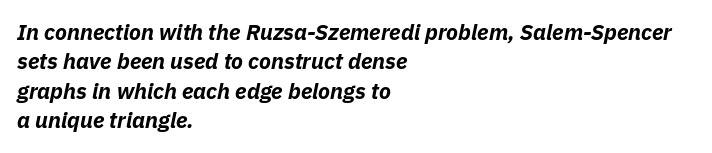
Q: Is the text bold? A: Yes.
Q: Is the text italic (slanted)? A: Yes, it leans right by about 11 degrees.
Q: Is the text underlined? A: No.
Q: How is the paragraph aligned? A: Left-aligned.
Q: Is the spacing between letters normal or unusually wide? A: Normal.
Q: Is the spacing between lines tight, normal or loose? A: Normal.
